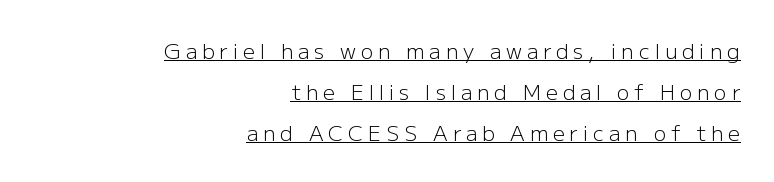
Inter-character spacing is expanded well beyond the font's built-in metrics. Heaviness? Minimal to ordinary, like unemphasized prose. The specimen includes a rule beneath the text block's lines. Is the block centered? No — it sits flush against the right margin. The lettering holds an erect, upright posture throughout.
